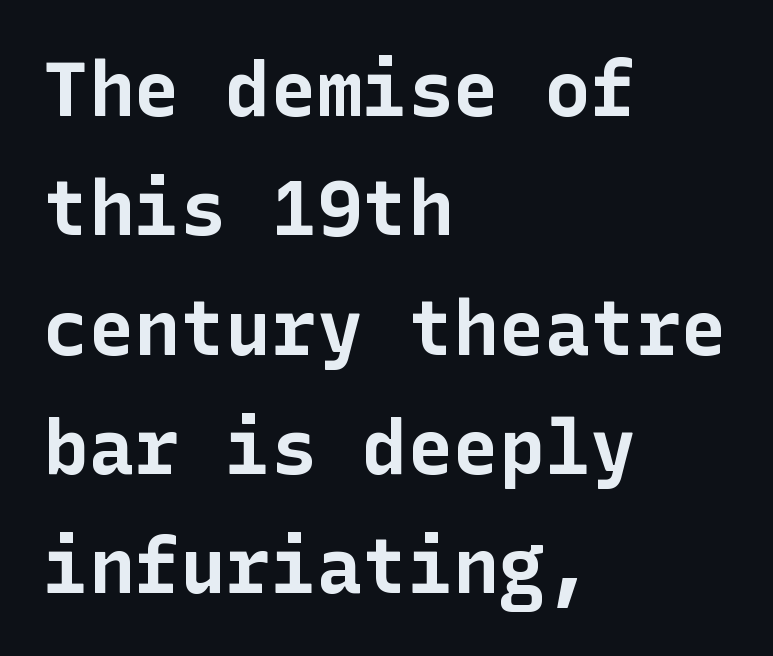
{"serif": "no", "italic": "no", "bold": "yes", "weight": "bold", "width": "normal", "stroke_contrast": "low", "x_height": "medium", "underline": "no", "align": "left", "line_spacing": "normal", "line_spacing_ratio": 1.57, "letter_spacing": "normal", "letter_spacing_em": 0.0, "glyph_px": 76}
